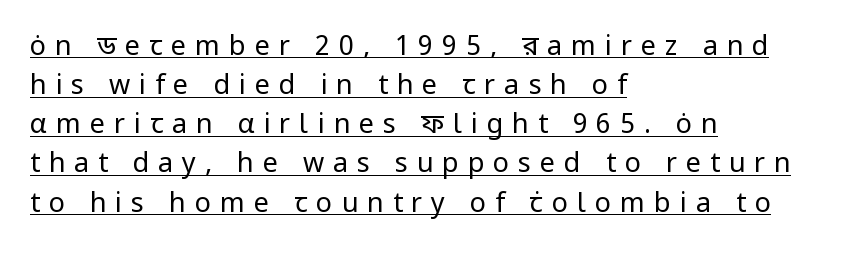
{"italic": "no", "bold": "no", "underline": "yes", "align": "left", "line_spacing": "normal", "line_spacing_ratio": 1.45, "letter_spacing": "wide", "letter_spacing_em": 0.33, "glyph_px": 27}
